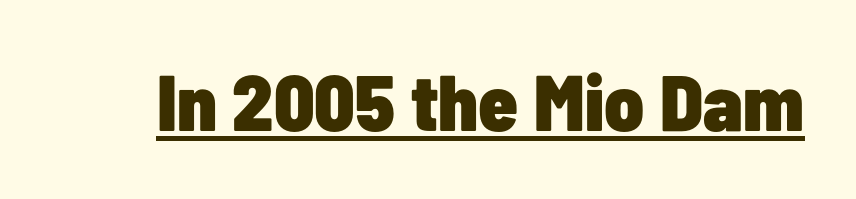
{"serif": "no", "italic": "no", "bold": "yes", "weight": "heavy", "width": "condensed", "stroke_contrast": "low", "x_height": "medium", "monospaced": "no", "underline": "yes", "letter_spacing": "normal", "letter_spacing_em": 0.0, "glyph_px": 79}
